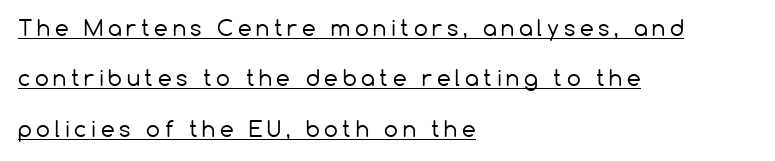
{"italic": "no", "bold": "no", "underline": "yes", "align": "left", "line_spacing": "loose", "line_spacing_ratio": 2.29, "letter_spacing": "wide", "letter_spacing_em": 0.21, "glyph_px": 22}
